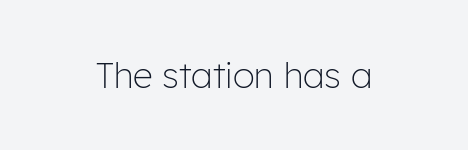
Q: Is the text bold? A: No.
Q: Is the text italic (slanted)? A: No, it is upright.
Q: Is the typeface a serif or a sans-serif typeface? A: Sans-serif.
Q: Is the text underlined? A: No.
Q: Is the spacing between letters normal or unusually wide? A: Normal.
Q: Width (condensed, normal, or wide)? A: Normal.
Q: Stroke contrast? A: Low.
Q: x-height? A: Medium.
Q: Monospaced? A: No.
